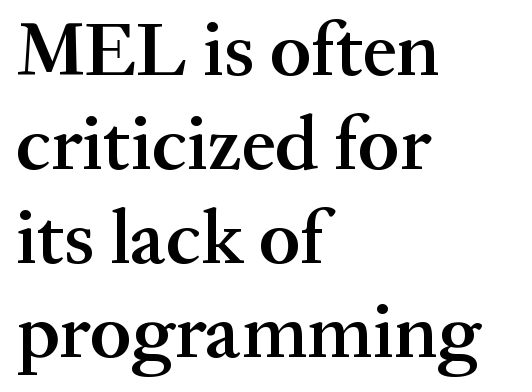
Q: Is the text bold? A: Semi-bold.
Q: Is the text italic (slanted)? A: No, it is upright.
Q: Is the typeface a serif or a sans-serif typeface? A: Serif.
Q: Is the text underlined? A: No.
Q: How is the paragraph aligned? A: Left-aligned.
Q: Is the spacing between letters normal or unusually wide? A: Normal.
Q: Width (condensed, normal, or wide)? A: Normal.
Q: Stroke contrast? A: Medium.
Q: x-height? A: Medium.
Q: Monospaced? A: No.
